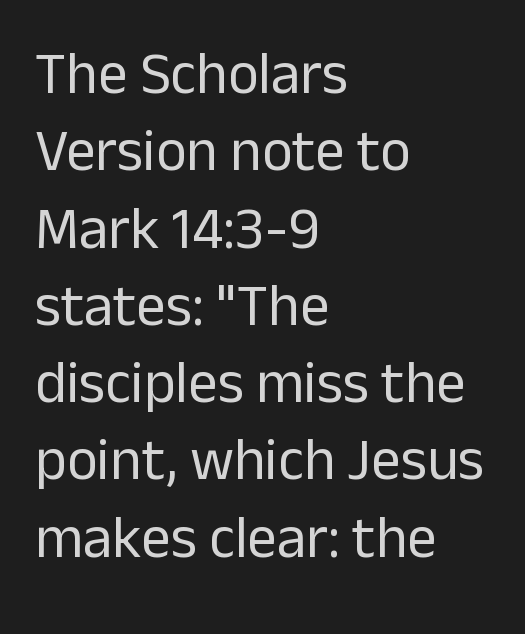
Q: Is the text bold? A: No.
Q: Is the text italic (slanted)? A: No, it is upright.
Q: Is the typeface a serif or a sans-serif typeface? A: Sans-serif.
Q: Is the text underlined? A: No.
Q: How is the paragraph aligned? A: Left-aligned.
Q: Is the spacing between letters normal or unusually wide? A: Normal.
Q: Is the spacing between lines tight, normal or loose? A: Normal.
Q: Width (condensed, normal, or wide)? A: Normal.
Q: Stroke contrast? A: Low.
Q: x-height? A: Medium.
Q: Monospaced? A: No.
